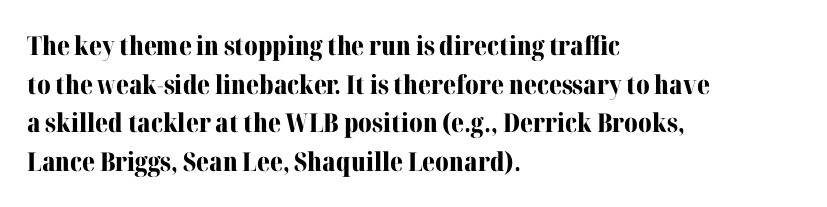
{"italic": "no", "bold": "yes", "underline": "no", "align": "left", "line_spacing": "normal", "line_spacing_ratio": 1.49, "letter_spacing": "normal", "letter_spacing_em": 0.0, "glyph_px": 26}
